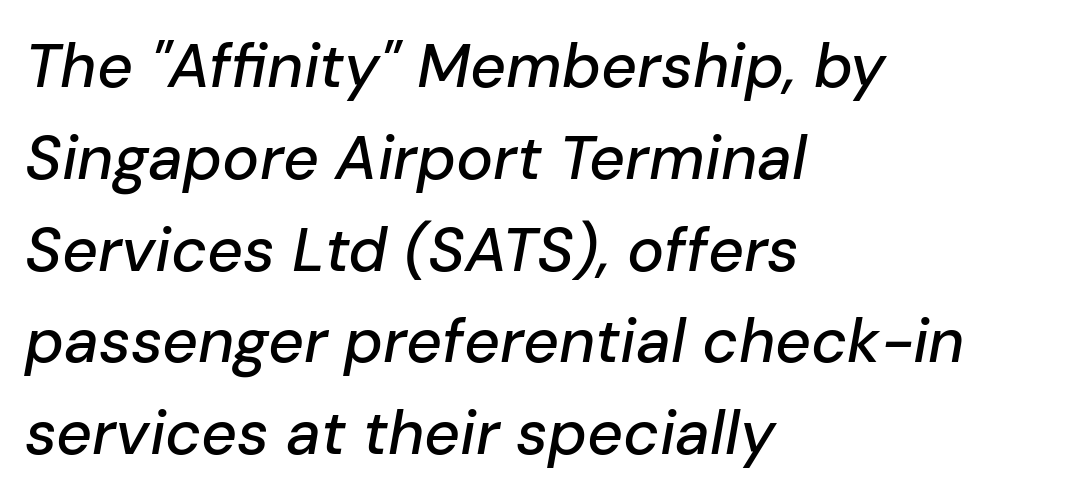
{"italic": "yes", "lean": "right", "slant_degrees": 10, "width": "normal", "stroke_contrast": "low", "x_height": "medium", "monospaced": "no", "underline": "no", "align": "left", "line_spacing": "normal", "line_spacing_ratio": 1.48, "letter_spacing": "normal", "letter_spacing_em": 0.0, "glyph_px": 62}
